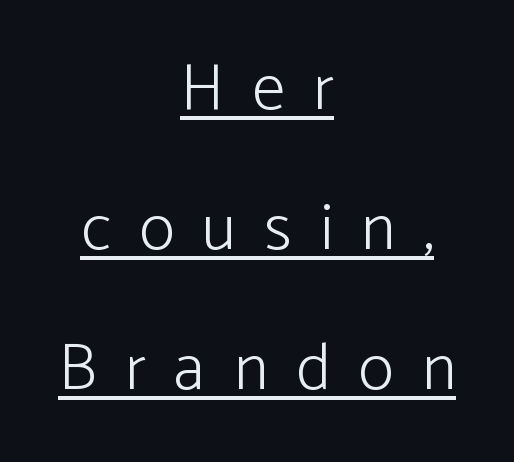
Q: Is the text bold? A: No.
Q: Is the text italic (slanted)? A: No, it is upright.
Q: Is the typeface a serif or a sans-serif typeface? A: Sans-serif.
Q: Is the text underlined? A: Yes.
Q: How is the paragraph aligned? A: Centered.
Q: Is the spacing between letters normal or unusually wide? A: Unusually wide.
Q: Is the spacing between lines tight, normal or loose? A: Loose.
Q: Width (condensed, normal, or wide)? A: Normal.
Q: Stroke contrast? A: Low.
Q: x-height? A: Medium.
Q: Monospaced? A: No.
